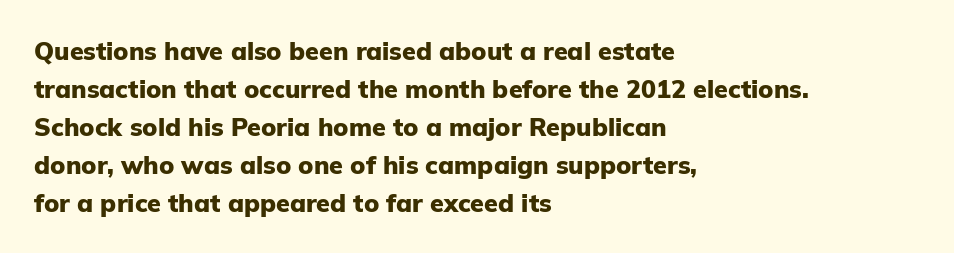
Leftover space on each line is placed entirely after the last word. Normally led — the rows are evenly, conventionally spaced. Type without underlining. Here the glyphs are tracked normally, forming tight word shapes.
